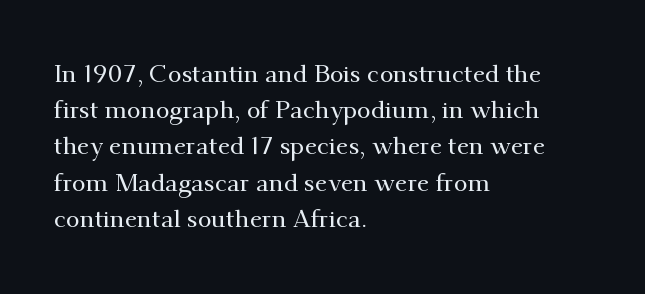
This sample keeps an unexceptional amount of space between lines. Characters follow at the spacing the type designer built in. Leftover space on each line is placed entirely after the last word. Nobody drew a line under any word here. The font's upright variant was chosen for this text.
